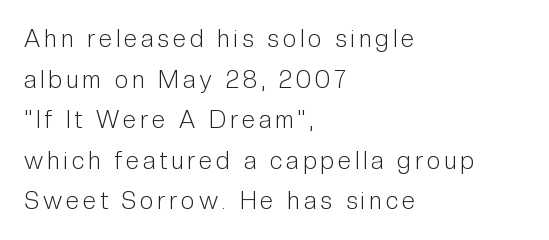
The image shows 24 px text type, upright; set left-aligned, normal line spacing (1.69x), not underlined.
